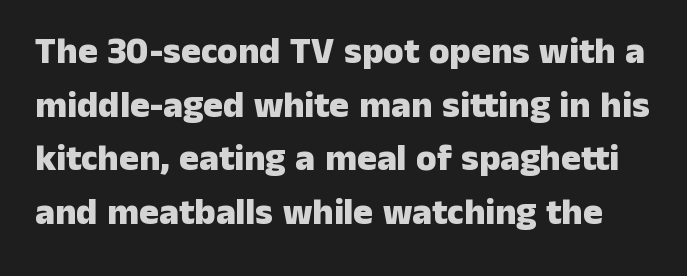
Compared with typical paragraphs, the rows here are spaced about the same. Standard letterfit; no display-style spreading of the glyphs. A bare baseline throughout the passage. A typesetter would call this proportional, since set widths differ per character. The text was rendered using a sans face with plain stroke endings.
